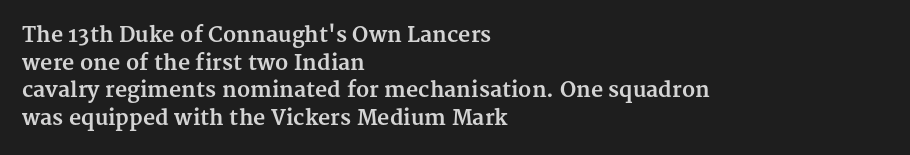
It's the straight-up-and-down kind of type. The words here are not underlined. Summary of vertical rhythm: regular, with standard interline spacing. Alignment: flush left. The rendering keeps characters at their native spacing.
